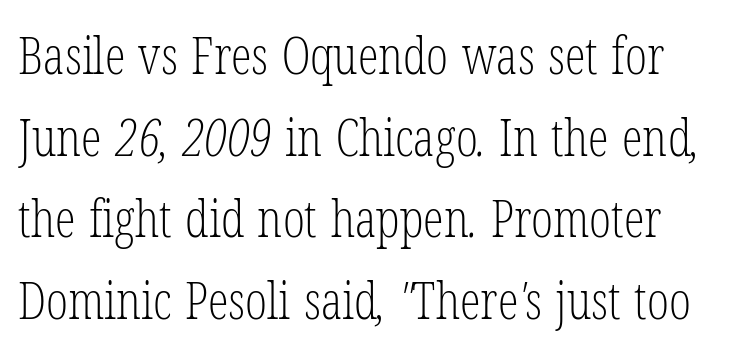
These lines are rendered in a variable-pitch font. The lines sit at an ordinary, default distance from one another. Glance below the letters and you will spot only blank space. Heaviness? Minimal to ordinary, like unemphasized prose.
